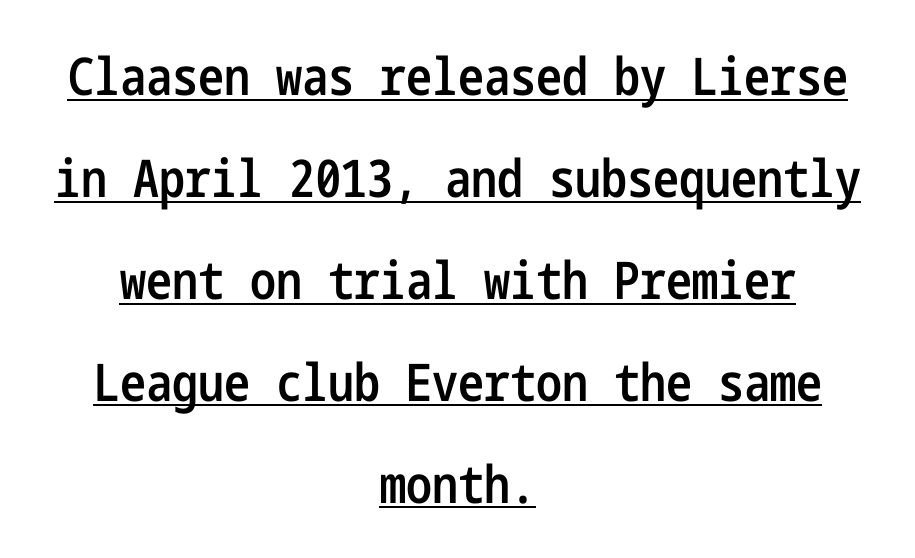
{"serif": "no", "italic": "no", "bold": "semi", "weight": "semibold", "width": "condensed", "stroke_contrast": "low", "x_height": "medium", "underline": "yes", "align": "center", "line_spacing": "loose", "line_spacing_ratio": 1.96, "letter_spacing": "normal", "letter_spacing_em": 0.0, "glyph_px": 52}
